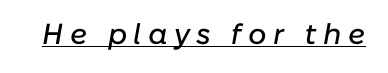
Q: Is the text italic (slanted)? A: Yes, it leans right by about 10 degrees.
Q: Is the text underlined? A: Yes.
Q: Is the spacing between letters normal or unusually wide? A: Unusually wide.
Q: Width (condensed, normal, or wide)? A: Normal.
Q: Stroke contrast? A: Low.
Q: x-height? A: Medium.
Q: Monospaced? A: No.
